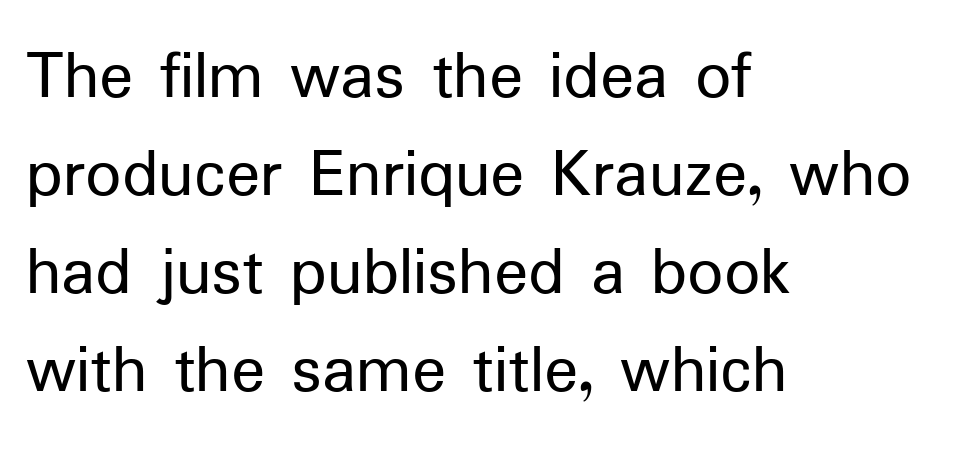
The image shows 71 px regular-weight sans-serif type, upright; set left-aligned, normal line spacing (1.38x), normal letter spacing, not underlined; low stroke contrast and a medium x-height.
